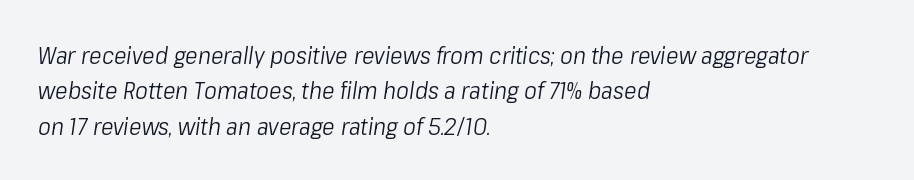
{"italic": "yes", "lean": "right", "slant_degrees": 8, "bold": "no", "underline": "no", "align": "left", "line_spacing": "normal", "line_spacing_ratio": 1.47, "letter_spacing": "normal", "letter_spacing_em": 0.0, "glyph_px": 24}
